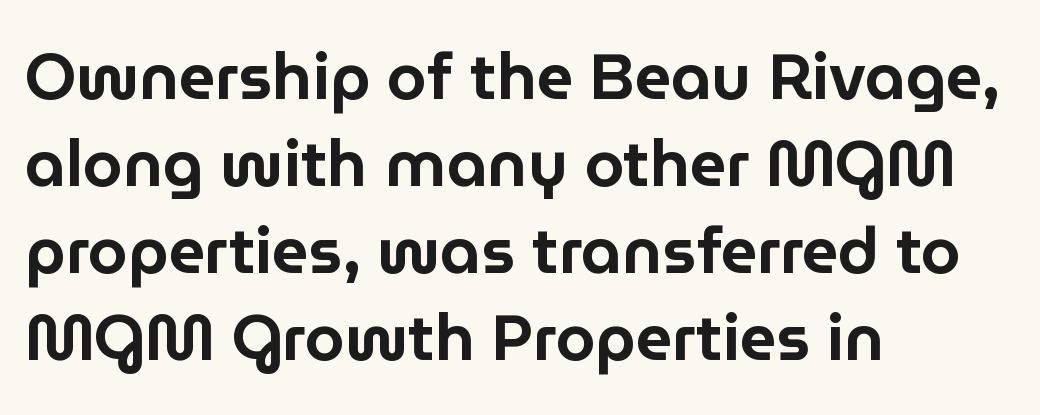
{"serif": "no", "italic": "no", "width": "normal", "stroke_contrast": "low", "x_height": "medium", "monospaced": "no", "underline": "no", "align": "left", "line_spacing": "normal", "line_spacing_ratio": 1.36, "letter_spacing": "normal", "letter_spacing_em": 0.0, "glyph_px": 64}
